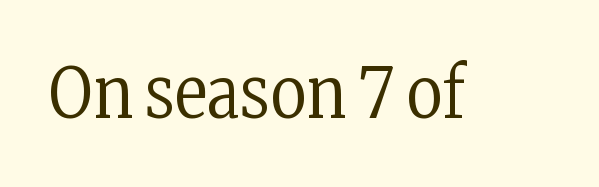
{"serif": "yes", "italic": "no", "bold": "no", "weight": "regular", "width": "condensed", "stroke_contrast": "low", "x_height": "medium", "monospaced": "no", "underline": "no", "letter_spacing": "normal", "letter_spacing_em": 0.0, "glyph_px": 70}
